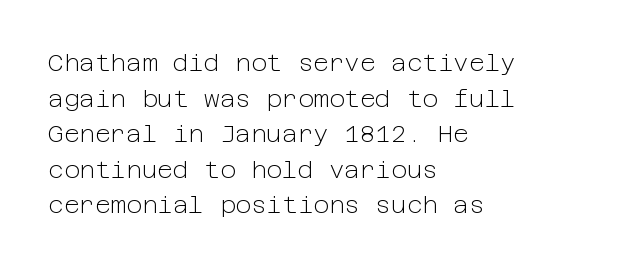
No italicization has been applied; the sample stays upright. Each line starts at the same left margin while the right side varies. Weight: regular or lighter. Compared with typical paragraphs, the rows here are spaced about the same. No extra tracking has been applied to these lines. Any mark beneath the type? The region is blank.
